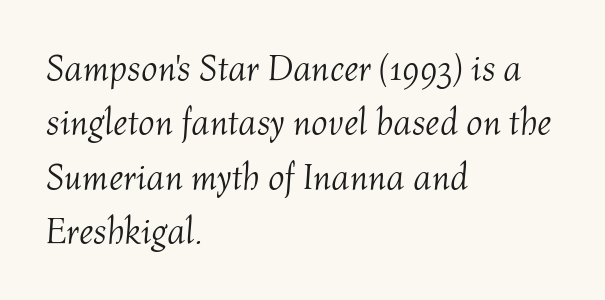
Q: Is the text bold? A: No.
Q: Is the text italic (slanted)? A: Yes, it leans right by about 4 degrees.
Q: Is the text underlined? A: No.
Q: How is the paragraph aligned? A: Left-aligned.
Q: Is the spacing between letters normal or unusually wide? A: Normal.
Q: Is the spacing between lines tight, normal or loose? A: Normal.
Q: Width (condensed, normal, or wide)? A: Normal.
Q: Stroke contrast? A: Medium.
Q: x-height? A: Medium.
Q: Monospaced? A: No.
